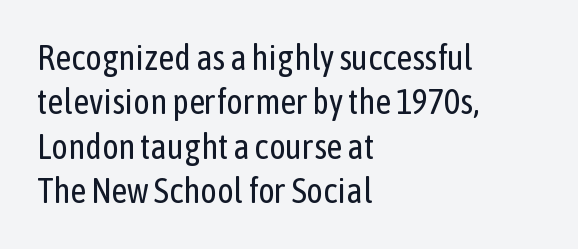
Nobody drew a line under any word here. Posture: straight, roman, zero tilt. Looks like regular typesetting: each glyph gets only the width it needs. Here the glyphs are tracked normally, forming tight word shapes. Each line starts at the same left margin while the right side varies. To sum up the face: it is a sans, with no serifs.
